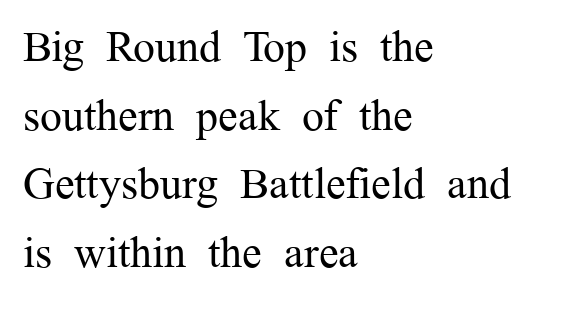
The image shows 44 px regular-weight serif type, upright; set left-aligned, normal line spacing (1.56x), normal letter spacing, not underlined; medium stroke contrast and a medium x-height.
